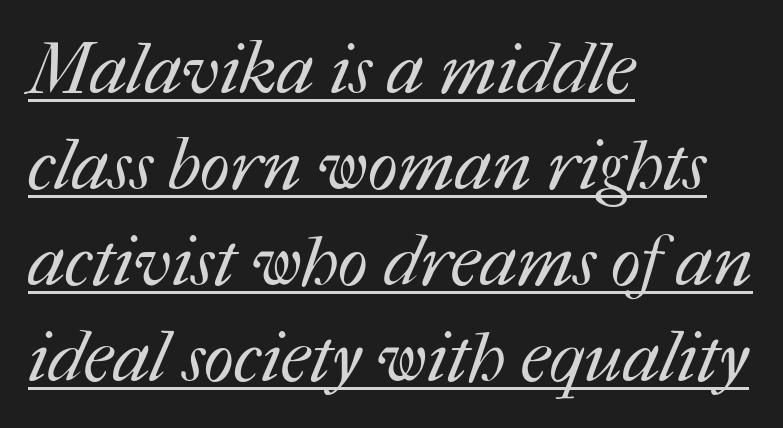
The image shows 71 px regular-weight type; set left-aligned, normal line spacing (1.35x), normal letter spacing, underlined; medium stroke contrast and a medium x-height.
